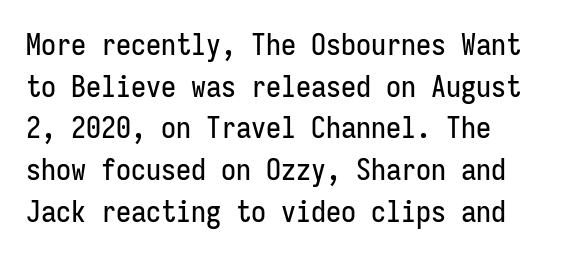
The image shows 30 px condensed sans-serif type, upright, monospaced; set left-aligned, normal line spacing (1.39x), normal letter spacing, not underlined; low stroke contrast and a medium x-height.
